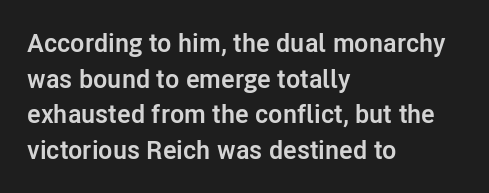
The image shows 26 px bold type, upright; set left-aligned, normal line spacing (1.37x), normal letter spacing, not underlined.
